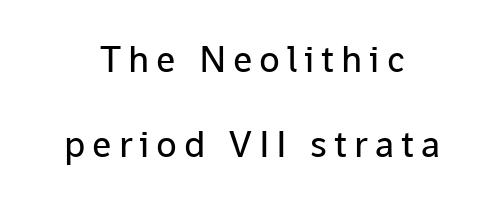
The image shows 38 px regular-weight sans-serif type, upright; set centered, loose line spacing (2.23x), not underlined; low stroke contrast and a medium x-height.
